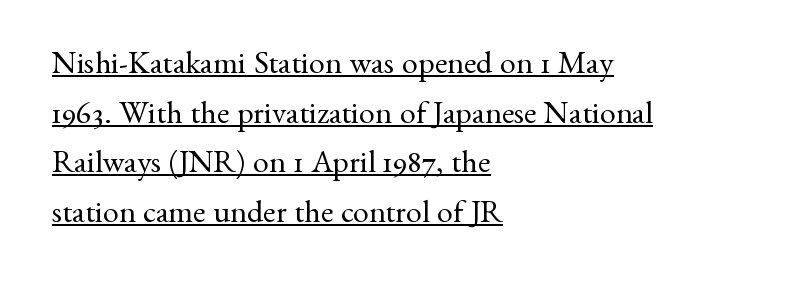
Q: Is the text bold? A: No.
Q: Is the text italic (slanted)? A: No, it is upright.
Q: Is the typeface a serif or a sans-serif typeface? A: Serif.
Q: Is the text underlined? A: Yes.
Q: How is the paragraph aligned? A: Left-aligned.
Q: Is the spacing between letters normal or unusually wide? A: Normal.
Q: Is the spacing between lines tight, normal or loose? A: Normal.
Q: Width (condensed, normal, or wide)? A: Normal.
Q: Stroke contrast? A: Medium.
Q: x-height? A: Small.
Q: Monospaced? A: No.
